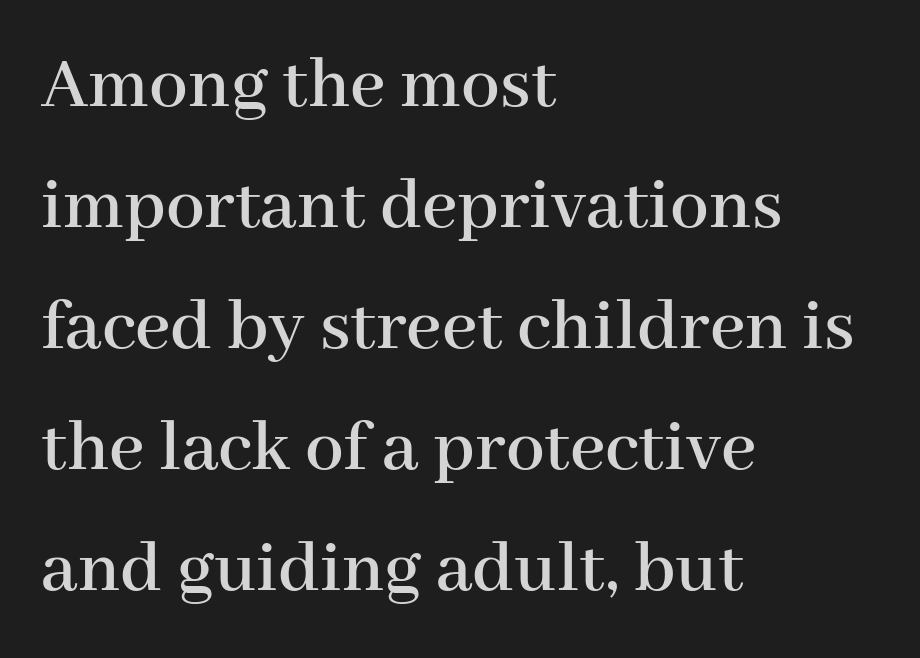
In CSS terms this would be text-align: left. Is this a fixed-width face? No — the glyphs have proportional, varying widths. Beneath every word, the page is bare. Typographically, this falls in the serif category. Each word holds together tightly as a unit, with standard inter-letter gaps.
